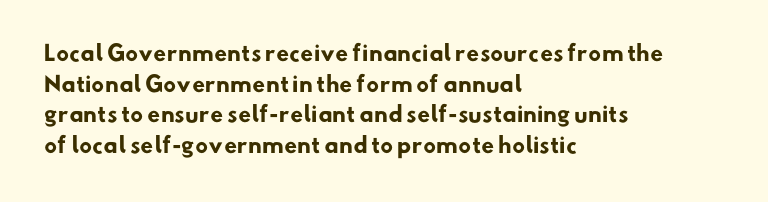
{"bold": "yes", "underline": "no", "align": "left", "line_spacing": "normal", "line_spacing_ratio": 1.46, "letter_spacing": "normal", "letter_spacing_em": 0.0, "glyph_px": 21}
